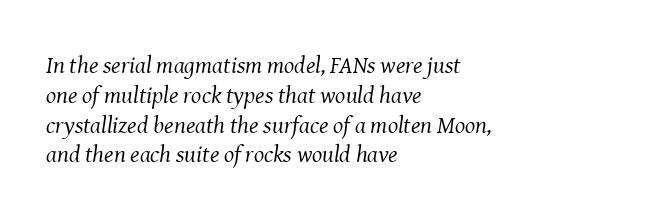
Type without underlining. Summary of weight: not heavy and not bold. These lines were composed using italics. What stands out about the letter spacing? Nothing — it is the standard amount.
